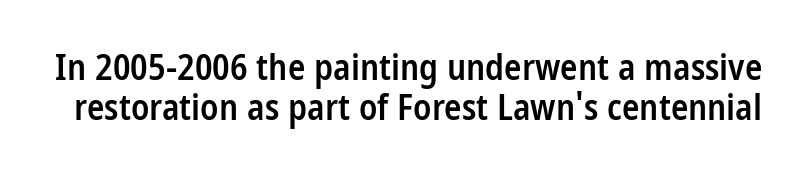
Q: Is the text bold? A: Semi-bold.
Q: Is the text italic (slanted)? A: No, it is upright.
Q: Is the typeface a serif or a sans-serif typeface? A: Sans-serif.
Q: Is the text underlined? A: No.
Q: Is the spacing between letters normal or unusually wide? A: Normal.
Q: Is the spacing between lines tight, normal or loose? A: Tight.
Q: Width (condensed, normal, or wide)? A: Condensed.
Q: Stroke contrast? A: Low.
Q: x-height? A: Medium.
Q: Monospaced? A: No.
